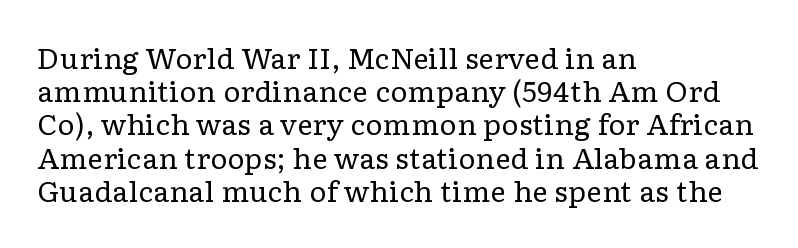
{"italic": "no", "bold": "no", "underline": "no", "align": "left", "line_spacing_ratio": 1.23, "letter_spacing": "normal", "letter_spacing_em": 0.0, "glyph_px": 27}
